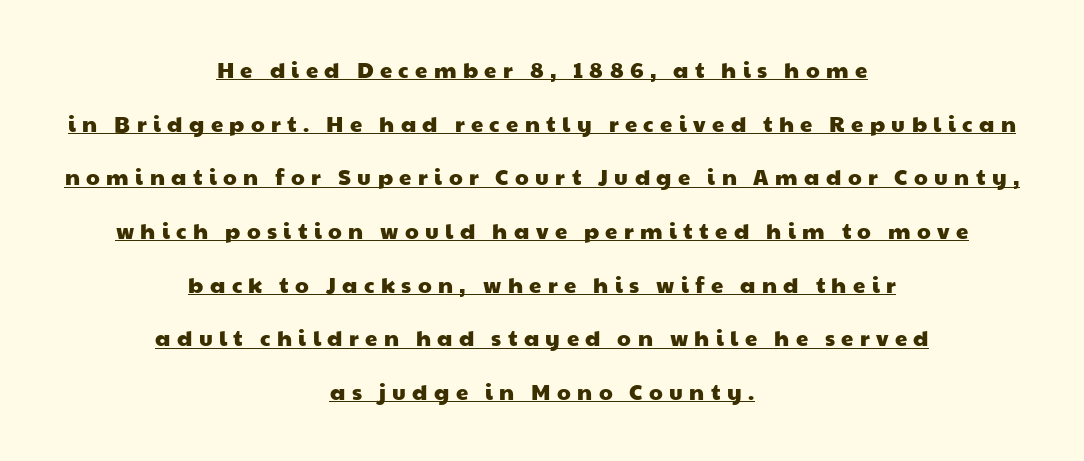
Centered paragraph, ragged on both sides. Honestly, the letter spacing is so wide it's the main thing you notice. Beneath each row of characters lies a ruled line. In terms of leading, this rendering errs on the spacious side.
